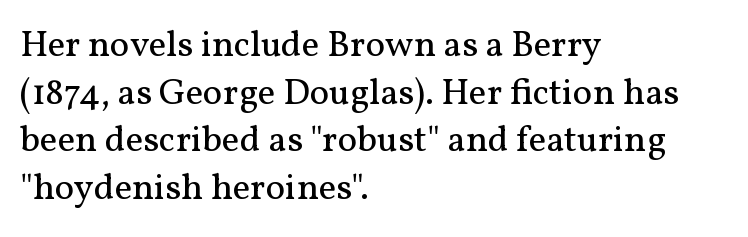
The image shows 37 px regular-weight serif type, upright; set left-aligned, normal line spacing (1.29x), normal letter spacing, not underlined; medium stroke contrast and a medium x-height.
